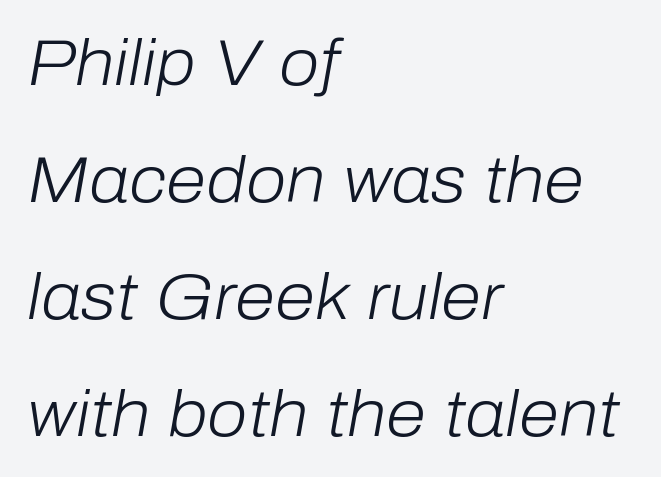
Q: Is the text bold? A: No.
Q: Is the text italic (slanted)? A: Yes, it leans right by about 10 degrees.
Q: Is the text underlined? A: No.
Q: How is the paragraph aligned? A: Left-aligned.
Q: Is the spacing between letters normal or unusually wide? A: Normal.
Q: Width (condensed, normal, or wide)? A: Normal.
Q: Stroke contrast? A: Low.
Q: x-height? A: Medium.
Q: Monospaced? A: No.
